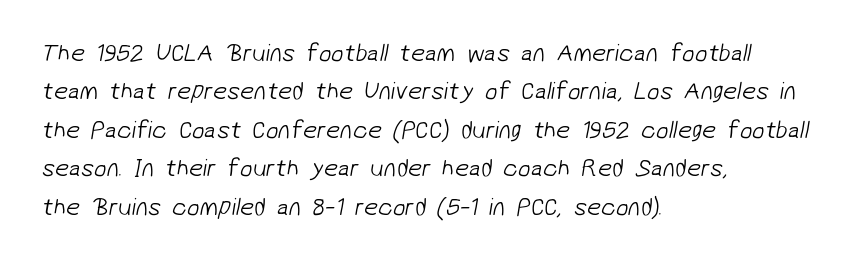
Q: Is the text bold? A: No.
Q: Is the text underlined? A: No.
Q: How is the paragraph aligned? A: Left-aligned.
Q: Is the spacing between letters normal or unusually wide? A: Normal.
Q: Is the spacing between lines tight, normal or loose? A: Normal.
